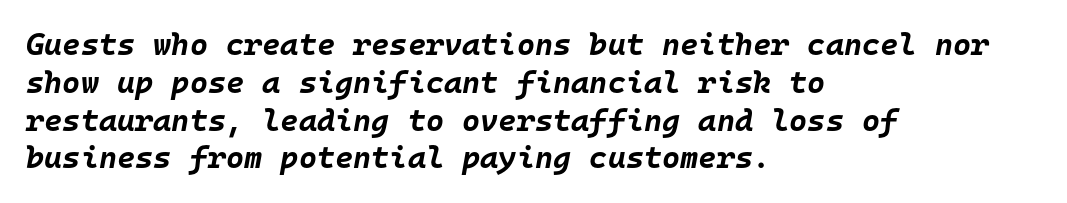
The image shows 31 px bold type, italic (leaning right), monospaced; set left-aligned, line spacing 1.22x, normal letter spacing, not underlined; low stroke contrast and a large x-height.
